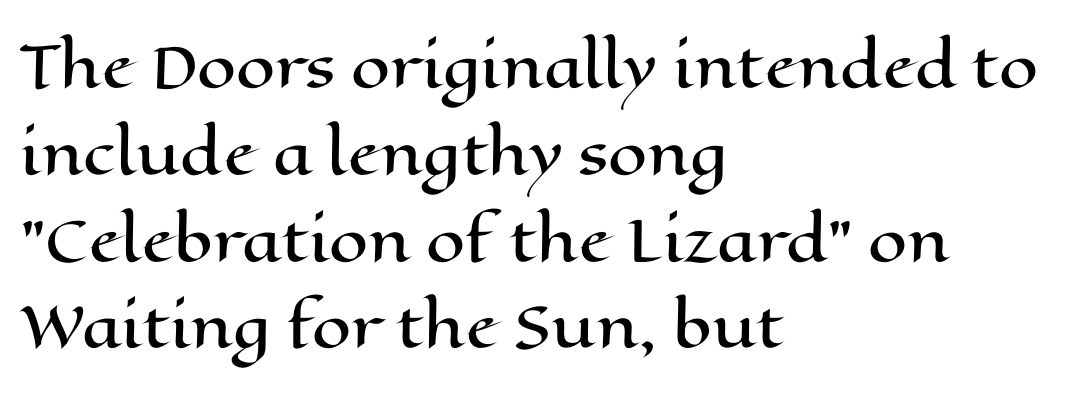
Q: Is the text italic (slanted)? A: No, it is upright.
Q: Is the text underlined? A: No.
Q: How is the paragraph aligned? A: Left-aligned.
Q: Is the spacing between letters normal or unusually wide? A: Normal.
Q: Is the spacing between lines tight, normal or loose? A: Normal.
Q: Width (condensed, normal, or wide)? A: Wide.
Q: Stroke contrast? A: High.
Q: x-height? A: Medium.
Q: Monospaced? A: No.
